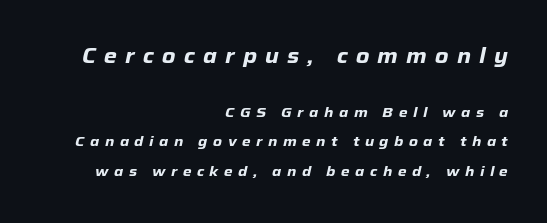
Q: Is the text bold? A: Yes.
Q: Is the text italic (slanted)? A: Yes, it leans right by about 12 degrees.
Q: Is the text underlined? A: No.
Q: How is the paragraph aligned? A: Right-aligned.
Q: Is the spacing between letters normal or unusually wide? A: Unusually wide.
Q: Is the spacing between lines tight, normal or loose? A: Loose.
Q: Which block of text is set in a larger size, the first (top) or the second (bottom)? A: The first (top) one.
